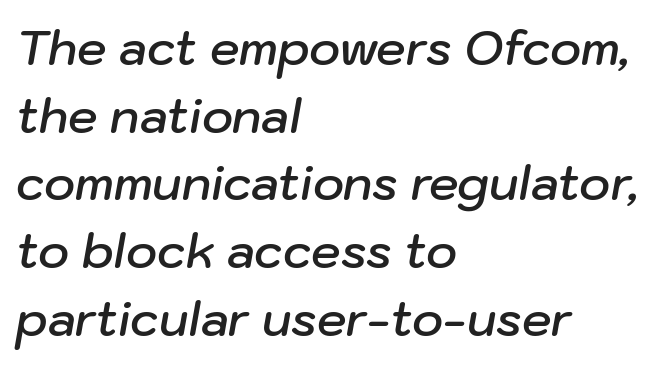
Q: Is the text bold? A: Semi-bold.
Q: Is the text italic (slanted)? A: Yes, it leans right by about 10 degrees.
Q: Is the text underlined? A: No.
Q: How is the paragraph aligned? A: Left-aligned.
Q: Is the spacing between letters normal or unusually wide? A: Normal.
Q: Is the spacing between lines tight, normal or loose? A: Normal.
Q: Width (condensed, normal, or wide)? A: Normal.
Q: Stroke contrast? A: Low.
Q: x-height? A: Medium.
Q: Monospaced? A: No.
